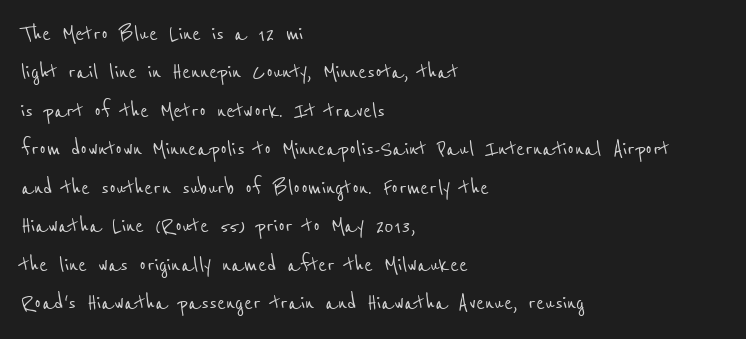
This rendering uses left alignment, leaving the right contour irregular. The zone under the glyphs is completely vacant. This block has exactly the height ordinary leading produces. You could call the tracking neutral — neither tight nor loose.
